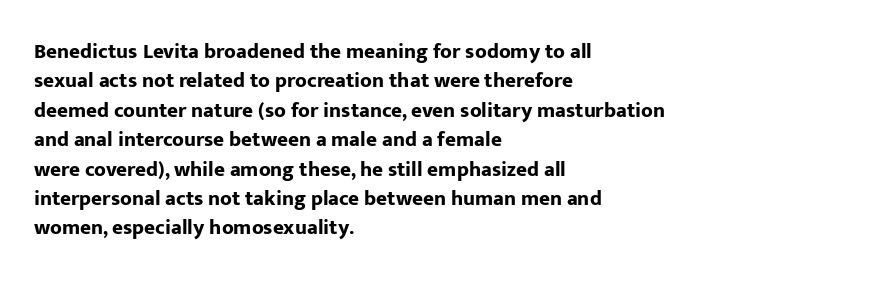
Q: Is the text bold? A: Yes.
Q: Is the text italic (slanted)? A: No, it is upright.
Q: Is the text underlined? A: No.
Q: How is the paragraph aligned? A: Left-aligned.
Q: Is the spacing between letters normal or unusually wide? A: Normal.
Q: Is the spacing between lines tight, normal or loose? A: Normal.
